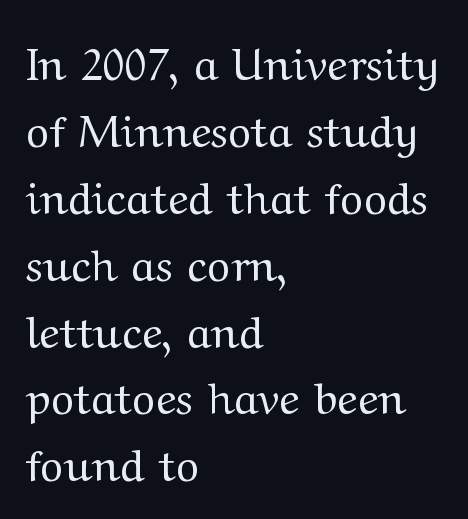
{"serif": "yes", "italic": "no", "bold": "no", "weight": "regular", "width": "wide", "stroke_contrast": "medium", "x_height": "medium", "monospaced": "no", "underline": "no", "align": "left", "line_spacing": "normal", "line_spacing_ratio": 1.52, "letter_spacing": "normal", "letter_spacing_em": 0.0, "glyph_px": 44}
